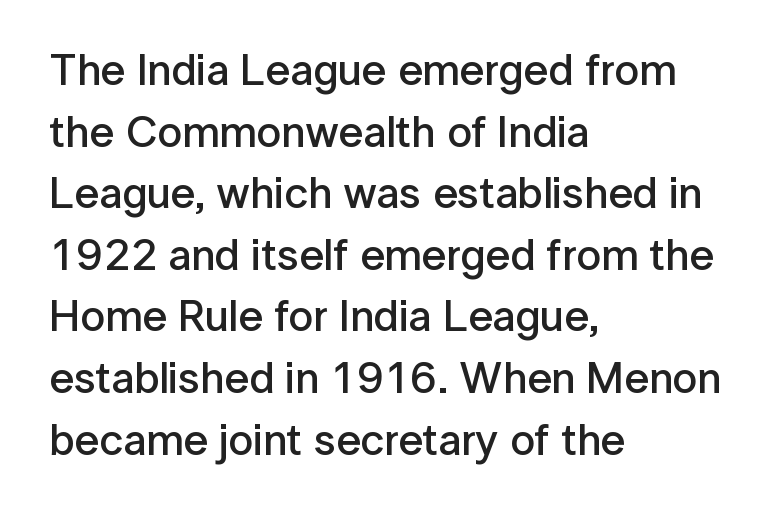
This rendering leaves character spacing at its baseline value. Look at the bottom of the vertical strokes: they stop flat, with no serifs. Baseline-to-baseline distance is the conventional proportion of letter height. Descender tails drop into unmarked territory. The sample has been set in demibold, a notch under bold. Character widths vary here, with narrow letters taking less room than wide ones.
